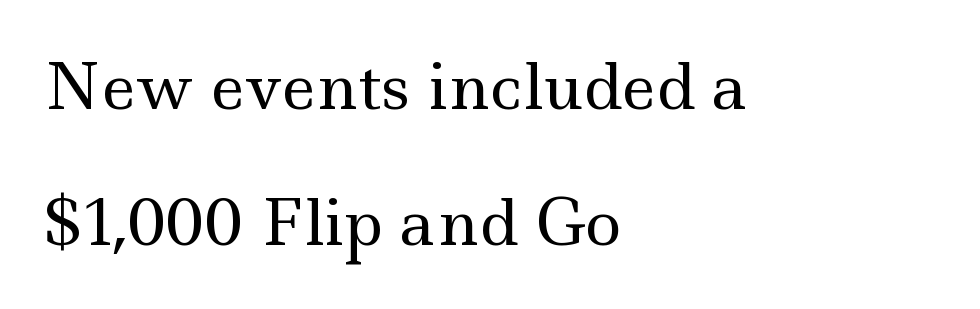
This sample uses plain, unmodified letter spacing. The font's upright variant was chosen for this text. In CSS terms this would be text-align: left. The rendering shows small feet on the letterforms — a serif design. Counters stay open thanks to moderate or lighter strokes. The rendering uses a large line-height, opening up the rows.
